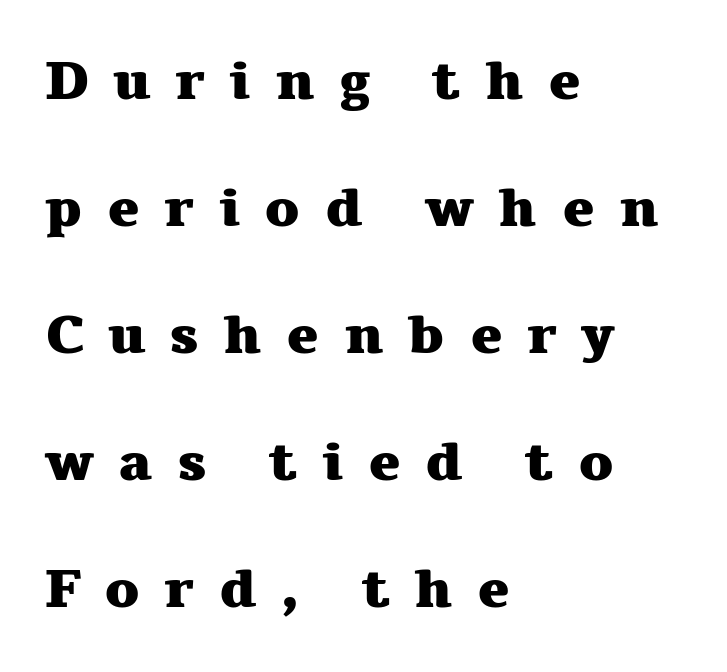
Q: Is the text bold? A: Yes.
Q: Is the text italic (slanted)? A: No, it is upright.
Q: Is the typeface a serif or a sans-serif typeface? A: Serif.
Q: Is the text underlined? A: No.
Q: How is the paragraph aligned? A: Left-aligned.
Q: Is the spacing between letters normal or unusually wide? A: Unusually wide.
Q: Is the spacing between lines tight, normal or loose? A: Loose.
Q: Width (condensed, normal, or wide)? A: Wide.
Q: Stroke contrast? A: Medium.
Q: x-height? A: Medium.
Q: Monospaced? A: No.
